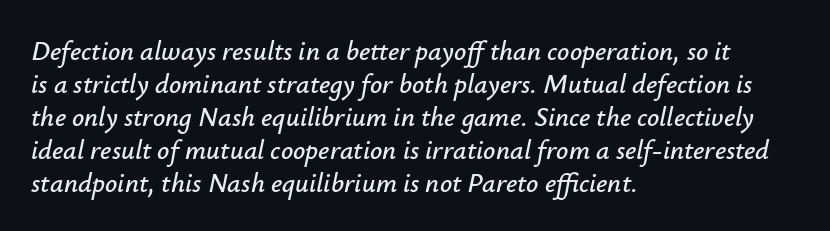
Q: Is the text italic (slanted)? A: Yes, it leans right by about 12 degrees.
Q: Is the text underlined? A: No.
Q: How is the paragraph aligned? A: Left-aligned.
Q: Is the spacing between letters normal or unusually wide? A: Normal.
